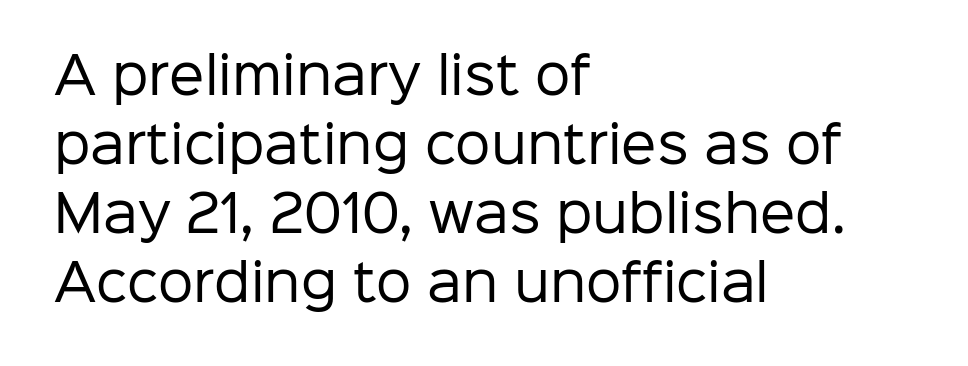
The image shows 50 px regular-weight sans-serif type, upright; set left-aligned, normal line spacing (1.38x), normal letter spacing, not underlined; low stroke contrast and a medium x-height.
